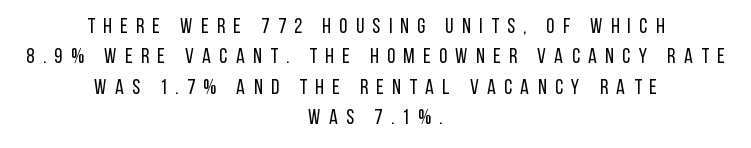
Q: Is the text bold? A: No.
Q: Is the text italic (slanted)? A: No, it is upright.
Q: Is the text underlined? A: No.
Q: How is the paragraph aligned? A: Centered.
Q: Is the spacing between letters normal or unusually wide? A: Unusually wide.
Q: Is the spacing between lines tight, normal or loose? A: Normal.
